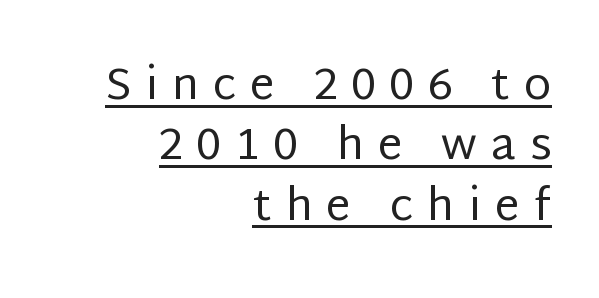
Italic? Not at all — the glyphs are vertical. Here the designer chose a conventional face with non-uniform glyph widths. The rendering inserts visible extra space after every character. No chunkiness to these letters — they're not bold. These lines stack with their right ends in a neat column. Serif or sans? Sans — the stroke terminals are bare.
